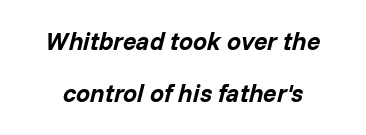
Q: Is the text bold? A: Yes.
Q: Is the text italic (slanted)? A: Yes, it leans right by about 14 degrees.
Q: Is the text underlined? A: No.
Q: Is the spacing between letters normal or unusually wide? A: Normal.
Q: Is the spacing between lines tight, normal or loose? A: Loose.
